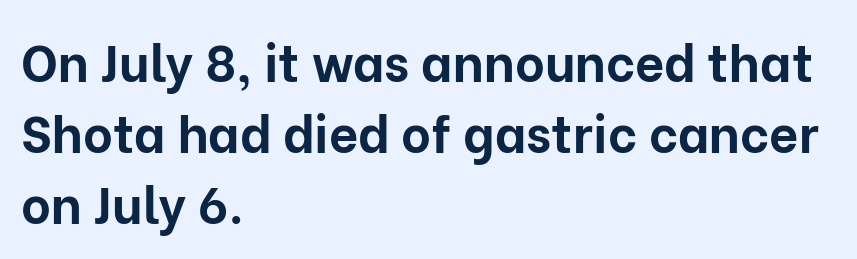
Italic: no, the glyphs are upright roman. Quick note: underline off. This rendering uses left alignment, leaving the right contour irregular. The line-height multiplier appears to be the usual default. The designer went with a sans here, leaving each stem footless.
